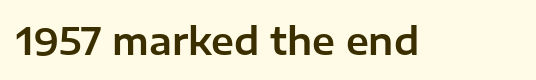
Spacing between characters is what you'd get straight out of the box. Just letters on the line, the space beneath them empty. This rendering employs a face without finishing strokes, i.e., a sans-serif. Each letter keeps its own natural width here, so spacing adapts to shape. Quick note: not italic, upright.
